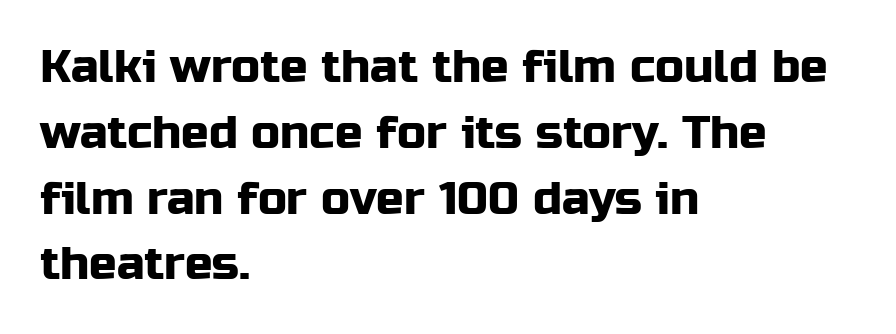
The block of text has a typical density, with ordinary space between rows. No italicization has been applied; the sample stays upright. The passage shown is typeset with a sans-serif family. Line beginnings align vertically; line endings do not. Students, note that the glyphs here touch the page at normal intervals. The space beneath each line is pristine and unruled.
